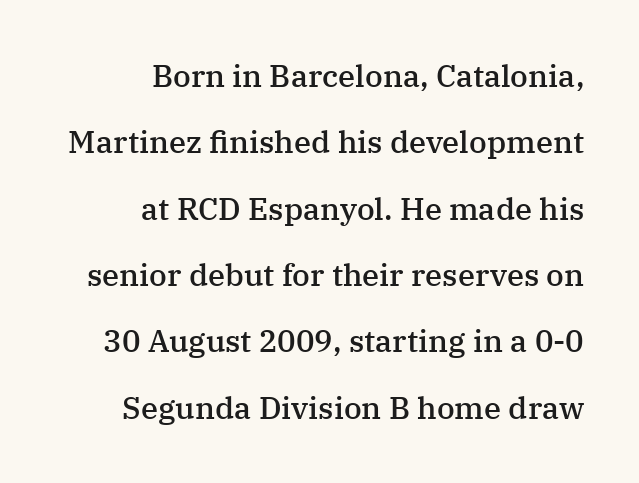
The image shows 31 px semibold serif type, upright; set right-aligned, loose line spacing (2.14x), normal letter spacing, not underlined; medium stroke contrast and a medium x-height.
